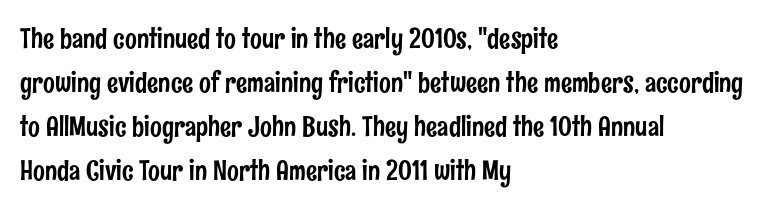
{"serif": "no", "italic": "no", "width": "condensed", "stroke_contrast": "low", "x_height": "medium", "monospaced": "no", "underline": "no", "align": "left", "line_spacing": "normal", "line_spacing_ratio": 1.57, "letter_spacing": "normal", "letter_spacing_em": 0.0, "glyph_px": 28}
